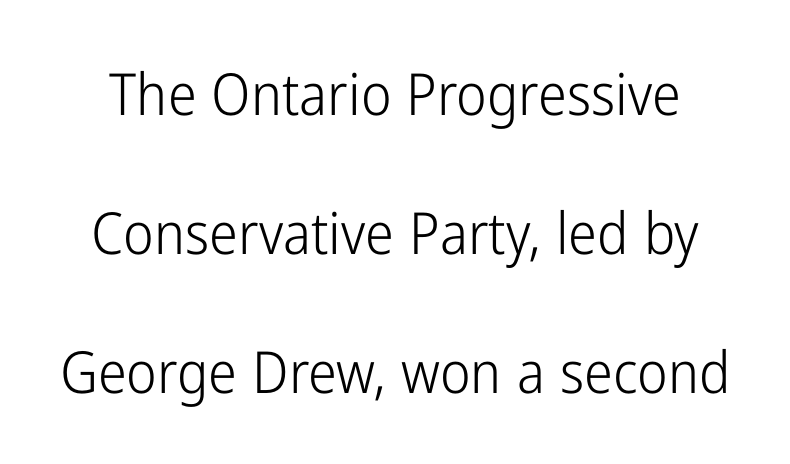
{"serif": "no", "italic": "no", "bold": "no", "weight": "light", "width": "condensed", "stroke_contrast": "low", "x_height": "medium", "monospaced": "no", "underline": "no", "line_spacing": "loose", "line_spacing_ratio": 2.4, "letter_spacing": "normal", "letter_spacing_em": 0.0, "glyph_px": 58}
